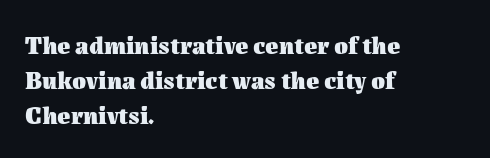
Here the glyphs are tracked normally, forming tight word shapes. Posture: upright roman. Plain, unruled lines of type. Leading matches the norm, producing a regular column.
